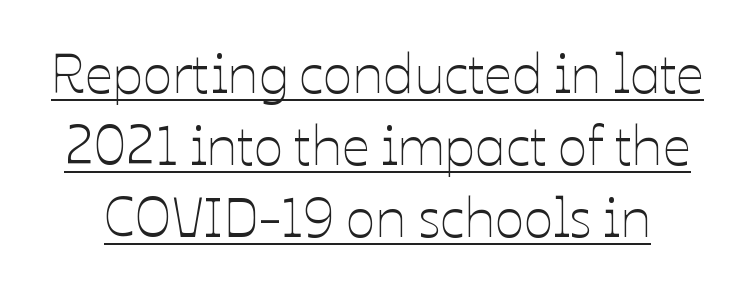
The lettering holds an erect, upright posture throughout. Stem width sits at or under what a default text font uses. Beneath each row of characters lies a ruled line. Do the characters align in a grid? No, the font is proportional.
